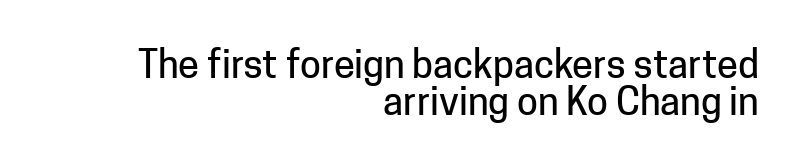
The line texture is even and compact thanks to regular tracking. Only glyphs here, with clear space below each row. The lettering holds an erect, upright posture throughout. Unlike a traditional serif, this face leaves its strokes unadorned. Varying glyph widths throughout — classic text-font behaviour. A typesetter would call this leading minimal, almost set solid.
